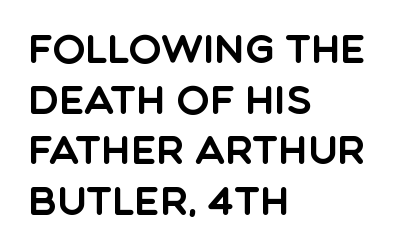
No extra tracking has been applied to these lines. Is there much room between lines? A standard amount, neither cramped nor airy. A roman cut, with each character standing at attention. The type family on display is of the sans-serif kind. Rule under the text: the space is simply empty. The compositor pushed each line to the left boundary.
